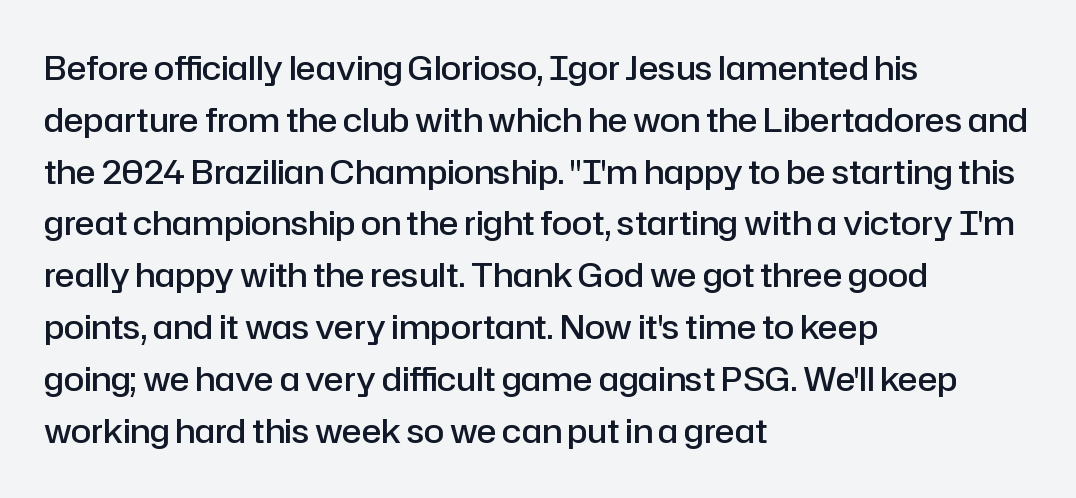
Q: Is the text bold? A: Semi-bold.
Q: Is the text italic (slanted)? A: No, it is upright.
Q: Is the typeface a serif or a sans-serif typeface? A: Sans-serif.
Q: Is the text underlined? A: No.
Q: How is the paragraph aligned? A: Left-aligned.
Q: Is the spacing between letters normal or unusually wide? A: Normal.
Q: Is the spacing between lines tight, normal or loose? A: Normal.
Q: Width (condensed, normal, or wide)? A: Normal.
Q: Stroke contrast? A: Low.
Q: x-height? A: Medium.
Q: Monospaced? A: No.
